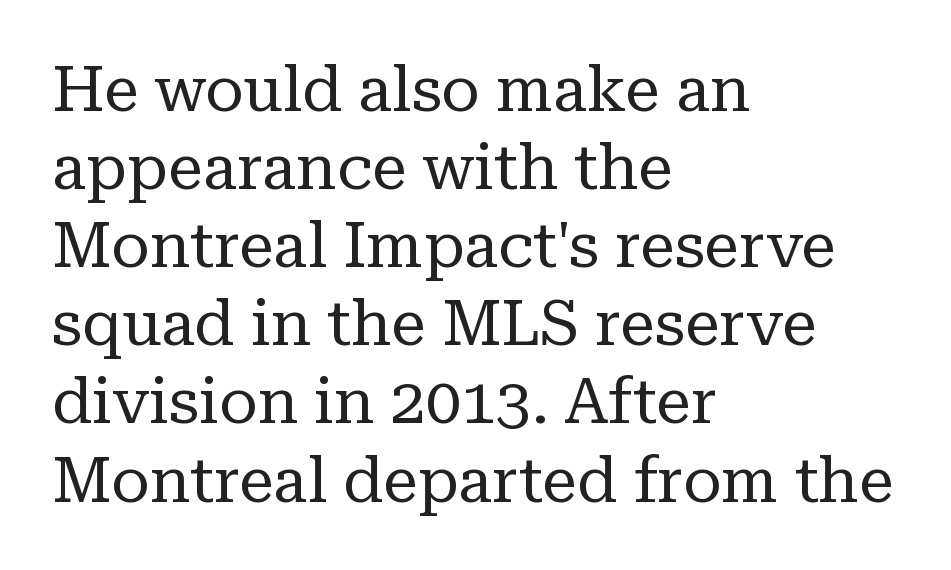
{"serif": "yes", "italic": "no", "bold": "no", "weight": "regular", "width": "normal", "stroke_contrast": "low", "x_height": "medium", "monospaced": "no", "underline": "no", "align": "left", "line_spacing_ratio": 1.24, "letter_spacing": "normal", "letter_spacing_em": 0.0, "glyph_px": 63}
